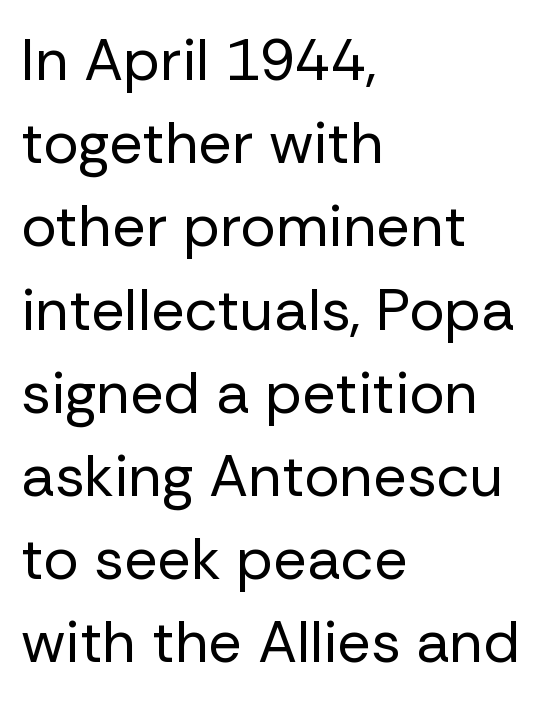
Q: Is the text bold? A: No.
Q: Is the text italic (slanted)? A: No, it is upright.
Q: Is the typeface a serif or a sans-serif typeface? A: Sans-serif.
Q: Is the text underlined? A: No.
Q: How is the paragraph aligned? A: Left-aligned.
Q: Is the spacing between letters normal or unusually wide? A: Normal.
Q: Is the spacing between lines tight, normal or loose? A: Normal.
Q: Width (condensed, normal, or wide)? A: Normal.
Q: Stroke contrast? A: Low.
Q: x-height? A: Medium.
Q: Monospaced? A: No.
